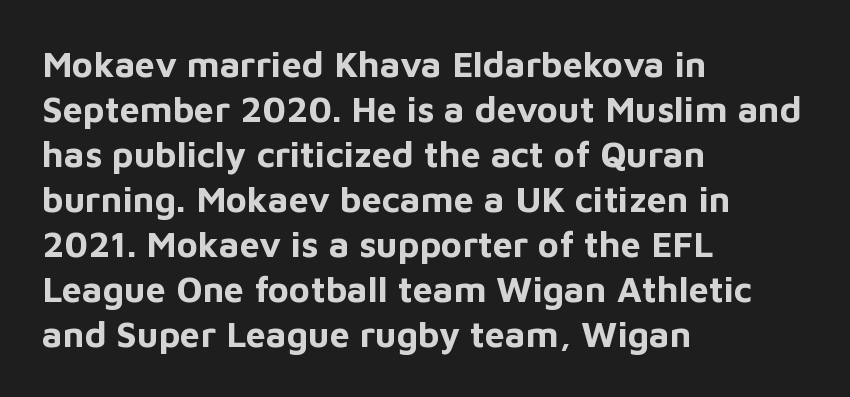
{"serif": "no", "italic": "no", "bold": "yes", "weight": "bold", "width": "normal", "stroke_contrast": "low", "x_height": "medium", "monospaced": "no", "underline": "no", "align": "left", "line_spacing": "normal", "line_spacing_ratio": 1.25, "letter_spacing": "normal", "letter_spacing_em": 0.0, "glyph_px": 36}
